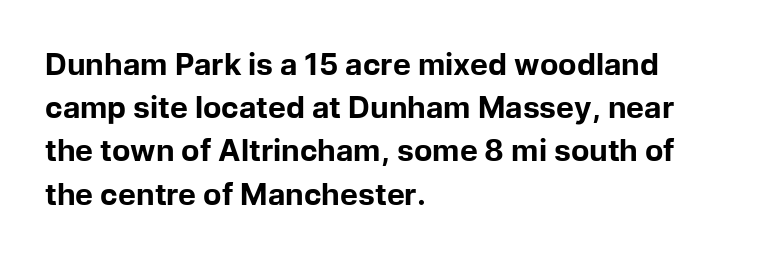
{"serif": "no", "italic": "no", "bold": "yes", "weight": "bold", "width": "normal", "stroke_contrast": "low", "x_height": "medium", "monospaced": "no", "underline": "no", "align": "left", "line_spacing": "normal", "line_spacing_ratio": 1.44, "letter_spacing": "normal", "letter_spacing_em": 0.0, "glyph_px": 30}
